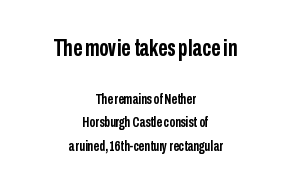
{"italic": "no", "bold": "yes", "underline": "no", "align": "center", "line_spacing": "normal", "line_spacing_ratio": 1.65, "letter_spacing": "normal", "letter_spacing_em": 0.0, "larger_block": "first", "size_ratio": 1.64, "glyph_px": 23}
